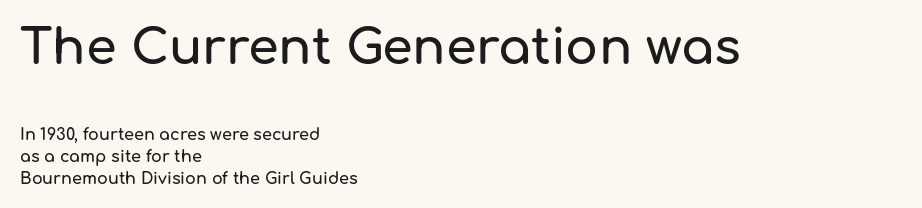
It's the straight-up-and-down kind of type. A classic flush-left, rag-right setting is used for this passage. Block one is the big one; block two sits smaller underneath. Regarding serifs, this sample does without them. Words float on clear page, feet unadorned. Tracking value appears to be zero — textbook default spacing.
